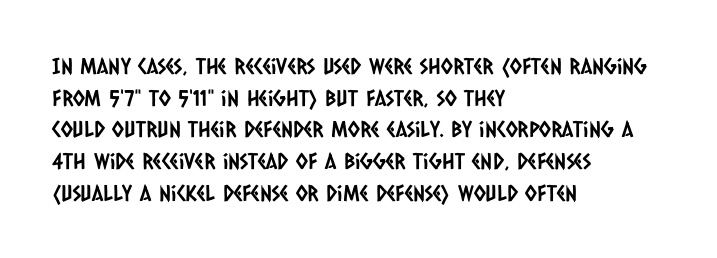
{"underline": "no", "align": "left", "line_spacing": "normal", "line_spacing_ratio": 1.44, "letter_spacing": "normal", "letter_spacing_em": 0.0, "glyph_px": 22}
